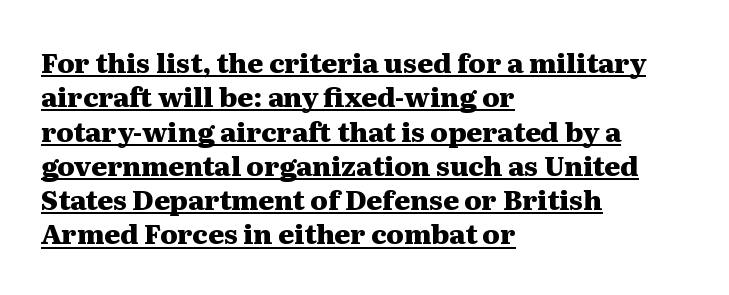
Q: Is the text bold? A: Yes.
Q: Is the text italic (slanted)? A: No, it is upright.
Q: Is the text underlined? A: Yes.
Q: How is the paragraph aligned? A: Left-aligned.
Q: Is the spacing between letters normal or unusually wide? A: Normal.
Q: Is the spacing between lines tight, normal or loose? A: Normal.
